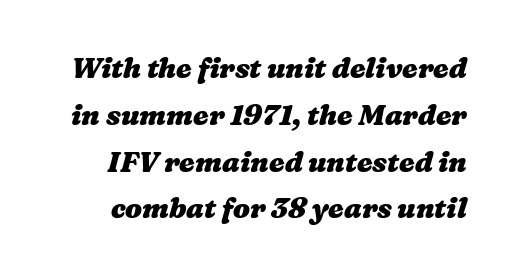
{"bold": "yes", "weight": "heavy", "width": "wide", "stroke_contrast": "medium", "x_height": "medium", "monospaced": "no", "underline": "no", "line_spacing": "normal", "line_spacing_ratio": 1.67, "letter_spacing": "normal", "letter_spacing_em": 0.0, "glyph_px": 28}
